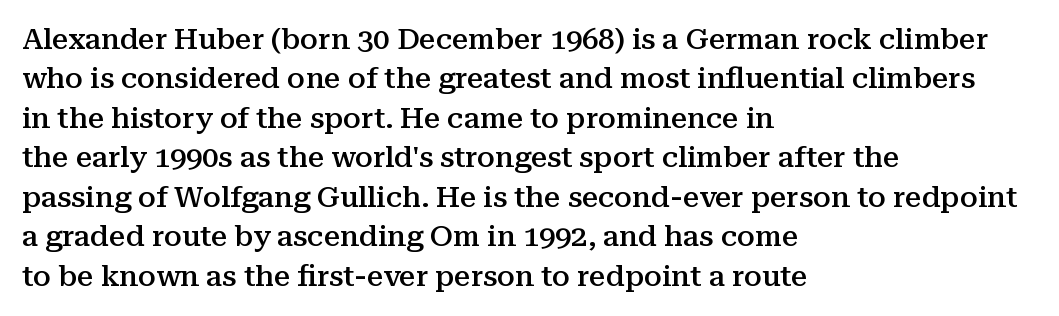
The image shows 29 px semibold serif type, upright; set left-aligned, normal line spacing (1.36x), normal letter spacing, not underlined; medium stroke contrast and a medium x-height.
